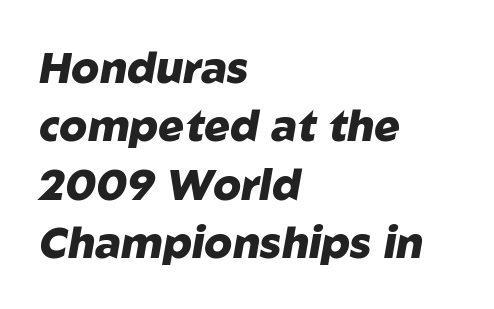
The image shows 43 px heavy type, italic (leaning right); set left-aligned, normal line spacing (1.36x), normal letter spacing, not underlined; low stroke contrast and a medium x-height.
